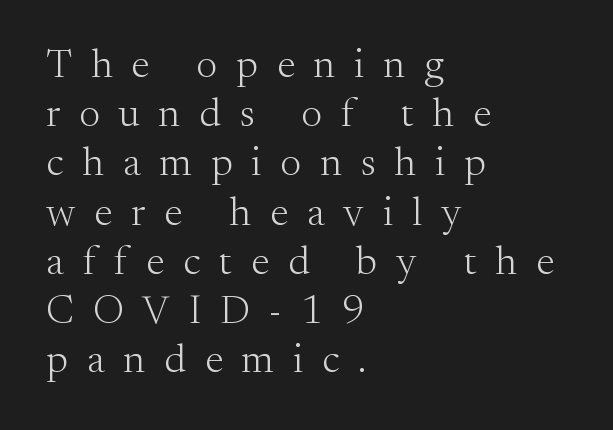
{"serif": "yes", "italic": "no", "bold": "no", "weight": "light", "width": "normal", "stroke_contrast": "medium", "x_height": "small", "monospaced": "no", "underline": "no", "align": "left", "line_spacing_ratio": 1.2, "letter_spacing": "wide", "letter_spacing_em": 0.46, "glyph_px": 41}
